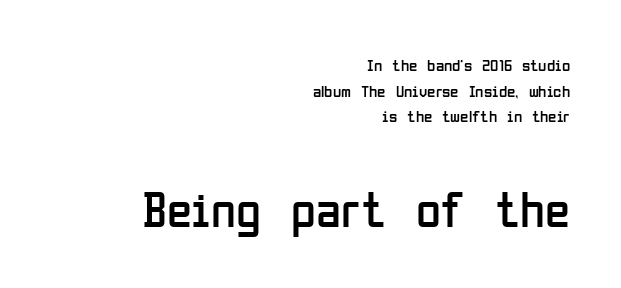
The characters display no serif detailing; their extremities are plain. This sample has the flowing, uneven cadence of proportional lettering. A student would call this right alignment; a typographer would say flush right, rag left. These two chunks differ in scale, with the bottom chunk taking the larger measure. Summary of weight: not heavy and not bold. In terms of letterspacing, this is plain default setting.
